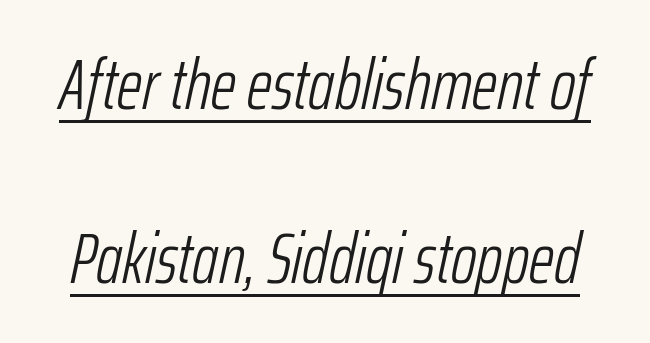
How would I describe the line gaps? Wide and relaxed. No extra ink here — the face is not bold. Is this a fixed-width face? No — the glyphs have proportional, varying widths. Quick note: italic.
